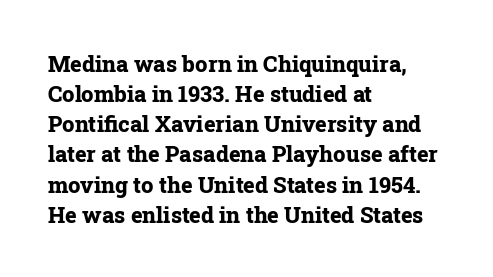
The paragraph shown leans on its left margin. This block has exactly the height ordinary leading produces. Italic: no, the glyphs are upright roman. The baseline area is clear.
